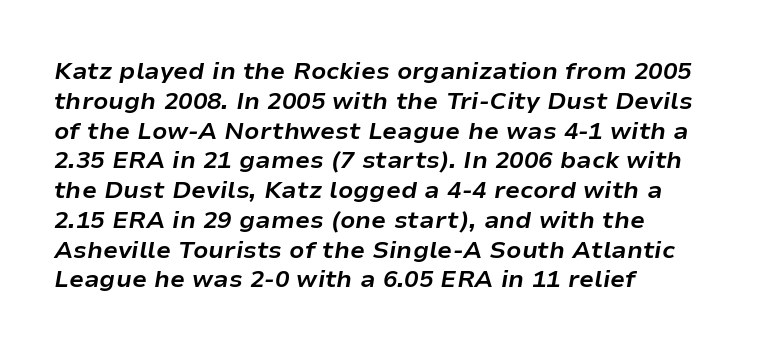
Q: Is the text bold? A: Yes.
Q: Is the text italic (slanted)? A: Yes, it leans right by about 9 degrees.
Q: Is the text underlined? A: No.
Q: How is the paragraph aligned? A: Left-aligned.
Q: Is the spacing between letters normal or unusually wide? A: Normal.
